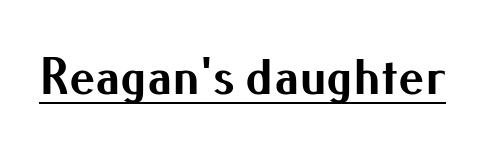
{"serif": "no", "italic": "no", "bold": "yes", "weight": "bold", "width": "normal", "stroke_contrast": "medium", "x_height": "small", "monospaced": "no", "underline": "yes", "letter_spacing": "normal", "letter_spacing_em": 0.0, "glyph_px": 53}
